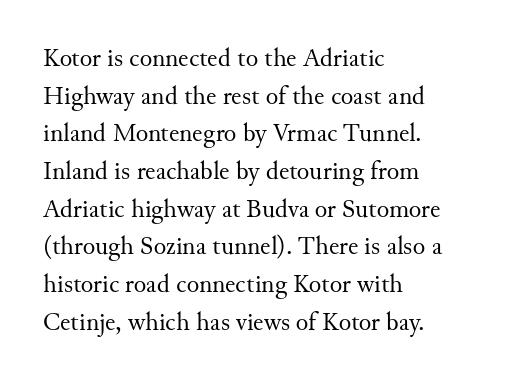
The image shows 26 px text type, upright; set left-aligned, normal line spacing (1.45x), normal letter spacing, not underlined.
